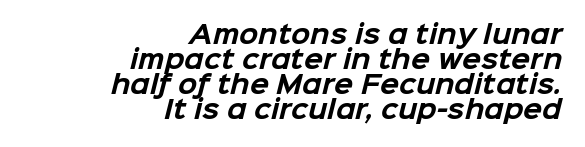
Q: Is the text bold? A: Yes.
Q: Is the text underlined? A: No.
Q: How is the paragraph aligned? A: Right-aligned.
Q: Is the spacing between letters normal or unusually wide? A: Normal.
Q: Is the spacing between lines tight, normal or loose? A: Tight.
